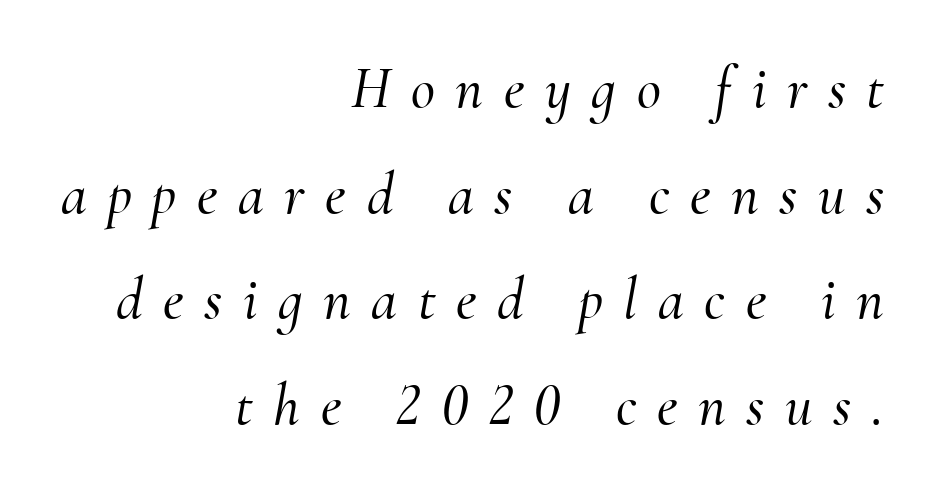
The font family rendered here belongs to the serif group. Proportional: the letters do not fall into vertical columns. Tall strokes in this sample are angled rather than plumb. Leftover space on each line is placed entirely before the opening word. A typesetter would call this heavily tracked-out type.
